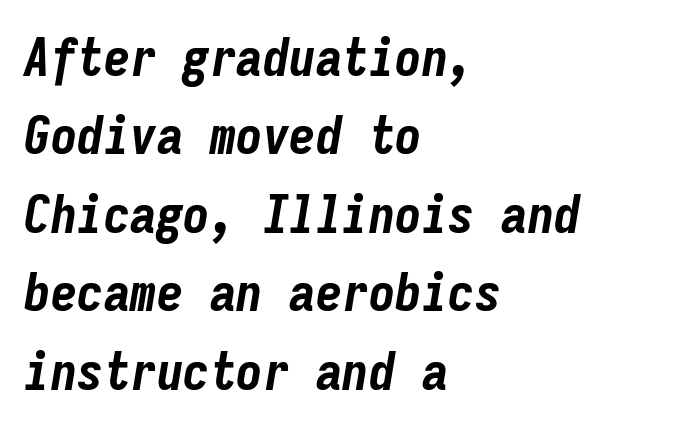
The image shows 53 px bold, condensed type, italic (leaning right), monospaced; set left-aligned, normal line spacing (1.48x), normal letter spacing, not underlined; low stroke contrast and a medium x-height.
